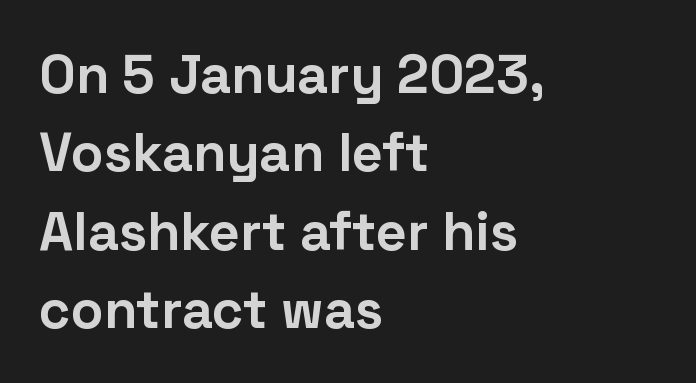
Do the characters align in a grid? No, the font is proportional. A typesetter would mark this as roman, not italic. The letterforms sit shoulder to shoulder at normal distance. Bare-footed words on every line. The block of text has a typical density, with ordinary space between rows. The letters carry no serifs — their stems end cleanly without finishing strokes.
